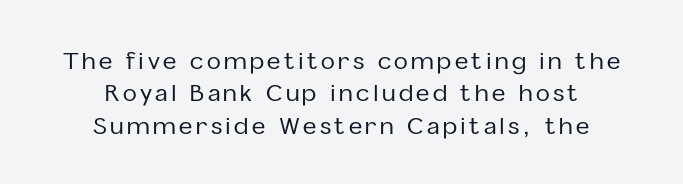
The image shows 23 px text type, upright; set centered, normal line spacing (1.41x), not underlined.
